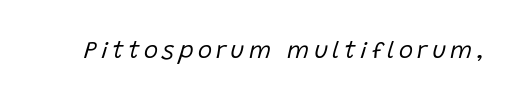
Check under the words: just untouched page. No letter is thick-stroked: the sample isn't bold. You can tell it's italic because the verticals aren't actually vertical.
